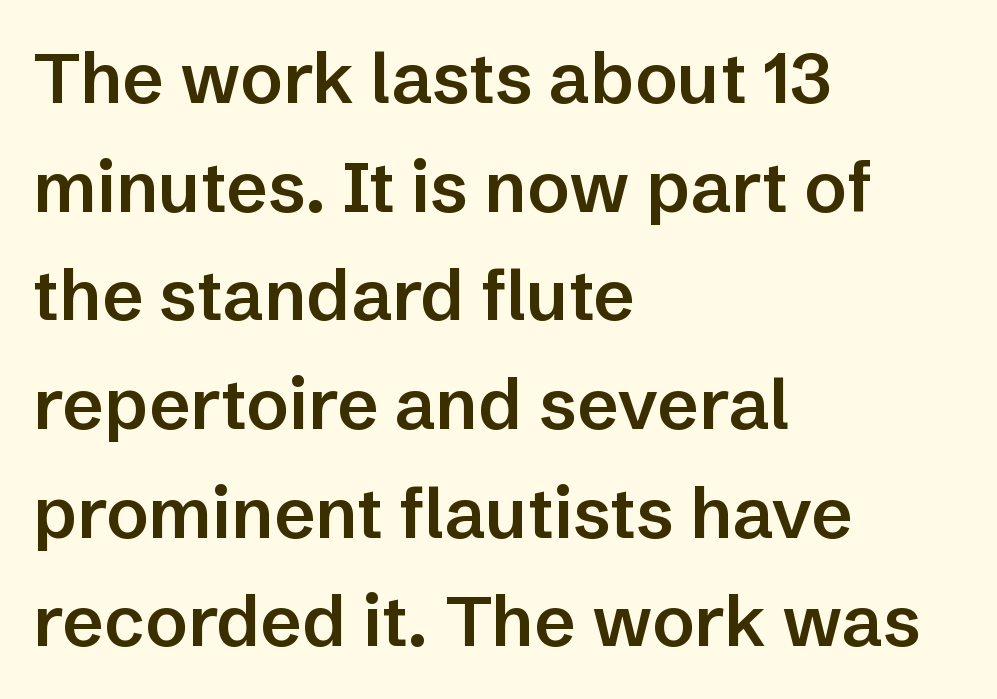
{"serif": "no", "italic": "no", "bold": "semi", "weight": "semibold", "width": "normal", "stroke_contrast": "low", "x_height": "medium", "monospaced": "no", "underline": "no", "align": "left", "line_spacing": "normal", "line_spacing_ratio": 1.53, "letter_spacing": "normal", "letter_spacing_em": 0.0, "glyph_px": 71}
